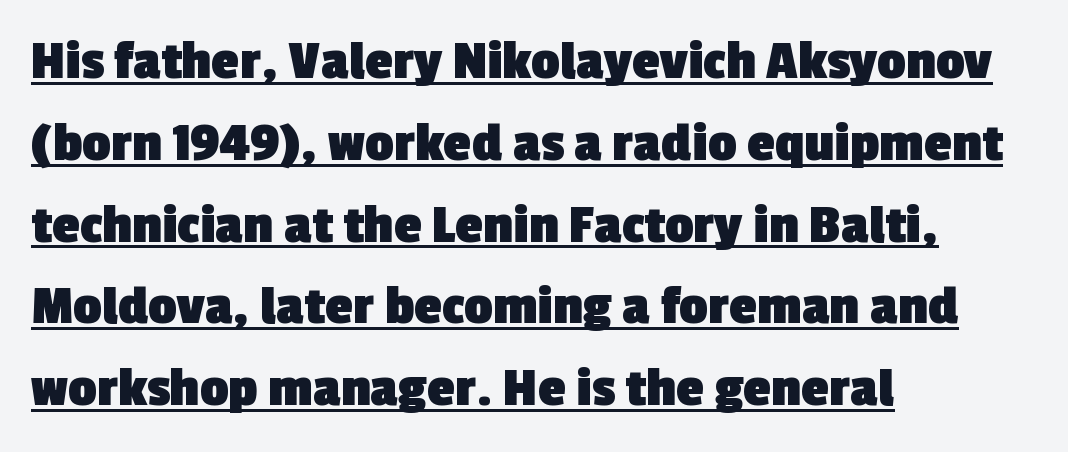
{"serif": "no", "bold": "yes", "weight": "heavy", "width": "normal", "x_height": "medium", "monospaced": "no", "underline": "yes", "align": "left", "line_spacing": "normal", "line_spacing_ratio": 1.46, "letter_spacing": "normal", "letter_spacing_em": 0.0, "glyph_px": 56}
